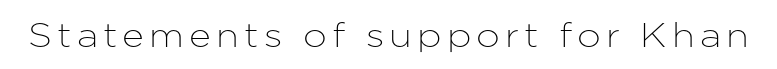
Character widths vary here, with narrow letters taking less room than wide ones. Observe the absence of serifs on each vertical stroke in this sample. This rendering features lettering with no underline. Nope, not italic — everything's standing straight.
